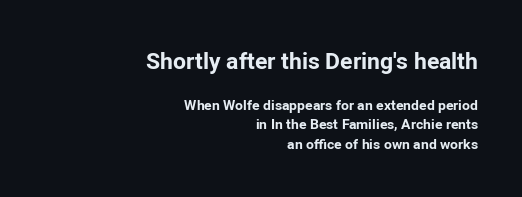
The paragraph has a hard right edge and a soft left edge. Does the lettering tilt? It doesn't — this is upright. The space directly below the letters is spotless. A dark, heavy texture on the line: the type is bold.
